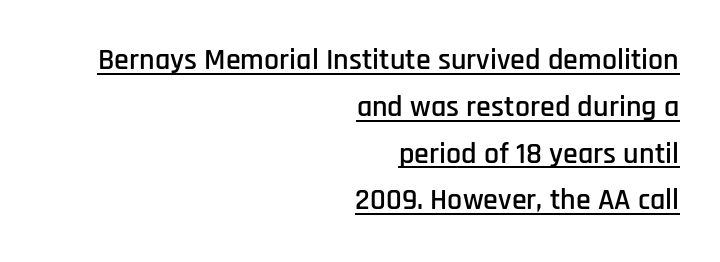
Q: Is the text italic (slanted)? A: No, it is upright.
Q: Is the typeface a serif or a sans-serif typeface? A: Sans-serif.
Q: Is the text underlined? A: Yes.
Q: How is the paragraph aligned? A: Right-aligned.
Q: Is the spacing between letters normal or unusually wide? A: Normal.
Q: Is the spacing between lines tight, normal or loose? A: Normal.
Q: Width (condensed, normal, or wide)? A: Condensed.
Q: Stroke contrast? A: Low.
Q: x-height? A: Large.
Q: Monospaced? A: No.
